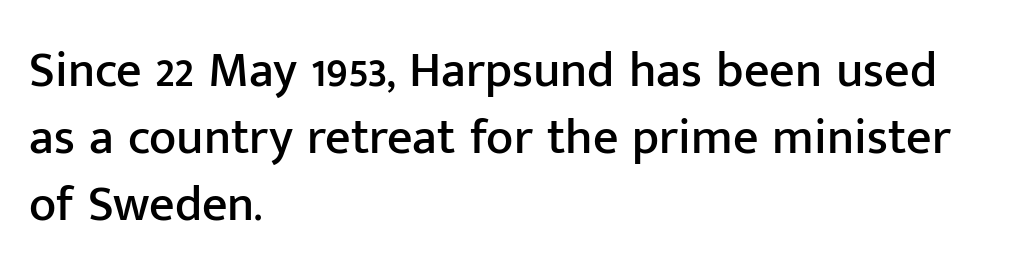
The image shows 50 px sans-serif type, upright; set left-aligned, normal line spacing (1.34x), normal letter spacing, not underlined; low stroke contrast and a medium x-height.
